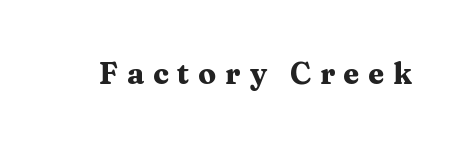
Q: Is the text bold? A: Yes.
Q: Is the text italic (slanted)? A: No, it is upright.
Q: Is the typeface a serif or a sans-serif typeface? A: Serif.
Q: Is the text underlined? A: No.
Q: Is the spacing between letters normal or unusually wide? A: Unusually wide.
Q: Width (condensed, normal, or wide)? A: Wide.
Q: Stroke contrast? A: Medium.
Q: x-height? A: Medium.
Q: Monospaced? A: No.
